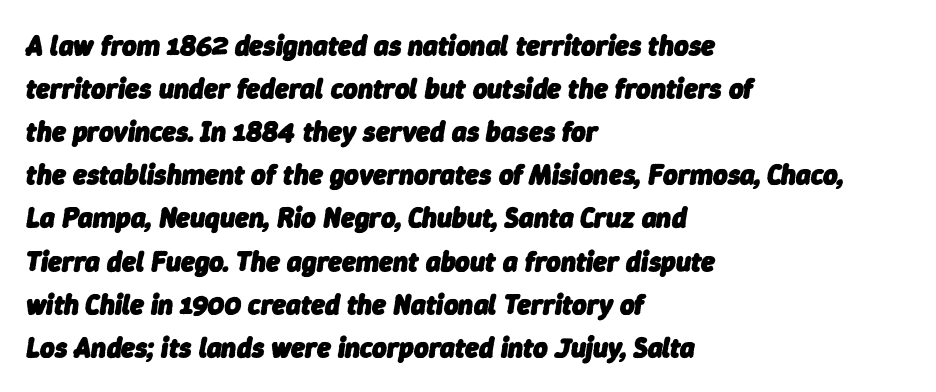
The image shows 28 px heavy type, italic (leaning right); set left-aligned, normal line spacing (1.54x), normal letter spacing, not underlined; low stroke contrast and a medium x-height.
